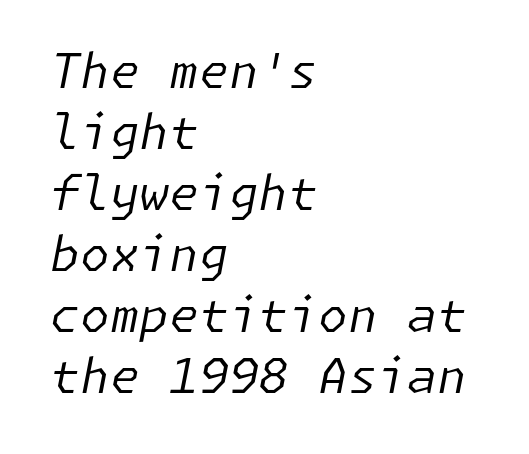
Q: Is the text bold? A: No.
Q: Is the text italic (slanted)? A: Yes, it leans right by about 11 degrees.
Q: Is the text underlined? A: No.
Q: How is the paragraph aligned? A: Left-aligned.
Q: Is the spacing between letters normal or unusually wide? A: Normal.
Q: Is the spacing between lines tight, normal or loose? A: Normal.
Q: Width (condensed, normal, or wide)? A: Normal.
Q: Stroke contrast? A: Low.
Q: x-height? A: Medium.
